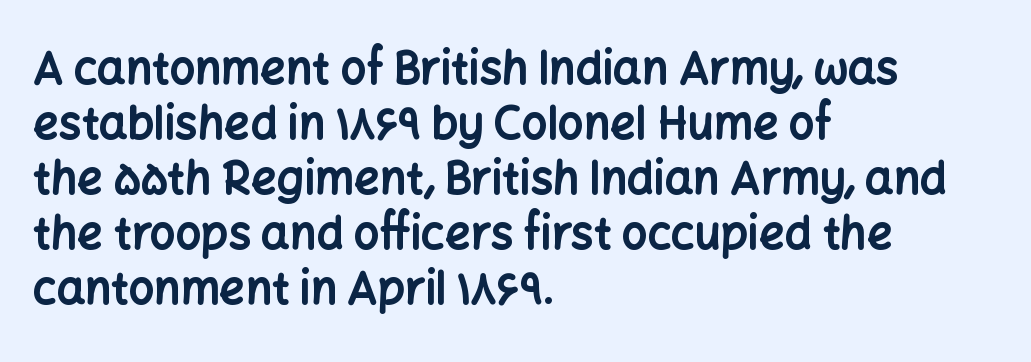
The compositor pushed each line to the left boundary. Underline: absent. Is this a sans? Yes — the strokes have no serifs. Standard letterfit; no display-style spreading of the glyphs.
